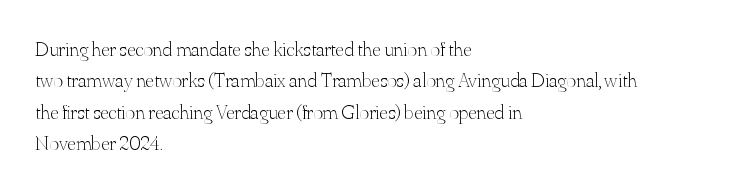
{"italic": "no", "bold": "no", "underline": "no", "align": "left", "line_spacing": "normal", "line_spacing_ratio": 1.5, "letter_spacing": "normal", "letter_spacing_em": 0.0, "glyph_px": 21}
